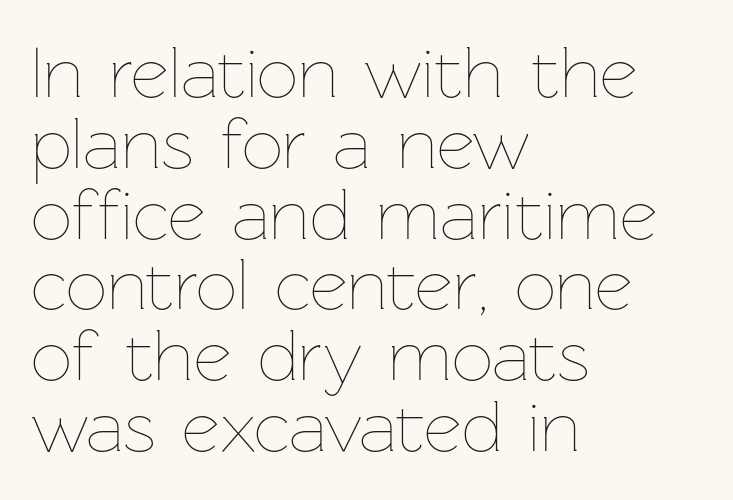
Q: Is the text bold? A: No.
Q: Is the text italic (slanted)? A: No, it is upright.
Q: Is the text underlined? A: No.
Q: How is the paragraph aligned? A: Left-aligned.
Q: Is the spacing between letters normal or unusually wide? A: Normal.
Q: Is the spacing between lines tight, normal or loose? A: Tight.
Q: Width (condensed, normal, or wide)? A: Normal.
Q: Stroke contrast? A: Low.
Q: x-height? A: Medium.
Q: Monospaced? A: No.
